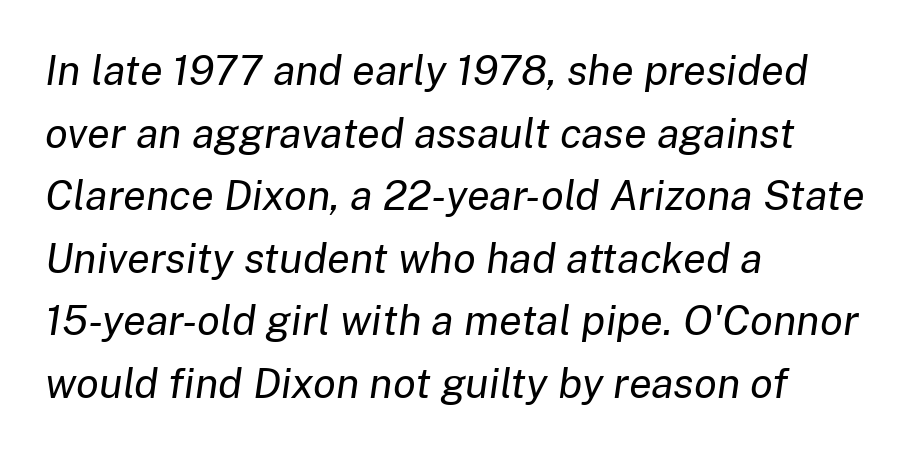
The image shows 42 px regular-weight type, italic (leaning right); set left-aligned, normal line spacing (1.49x), normal letter spacing, not underlined; low stroke contrast and a medium x-height.
